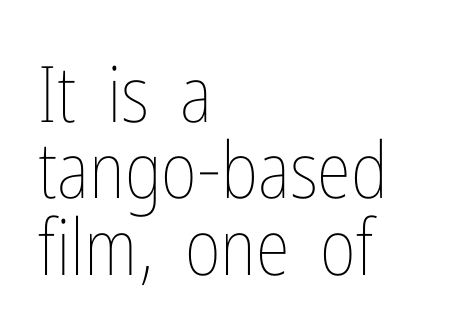
The image shows 78 px thin, condensed type, upright; set left-aligned, tight line spacing (0.98x), normal letter spacing, not underlined; low stroke contrast and a medium x-height.
